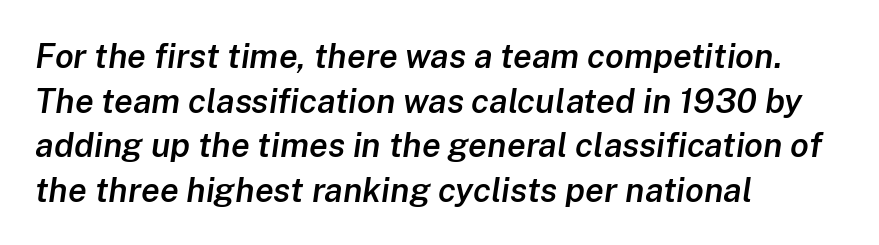
Each letter keeps its own natural width here, so spacing adapts to shape. Rule under the text: the space is simply empty. The gaps between neighbouring characters are ordinary and unremarkable. I'd describe the lettering as semibold — firm but not a full bold.
